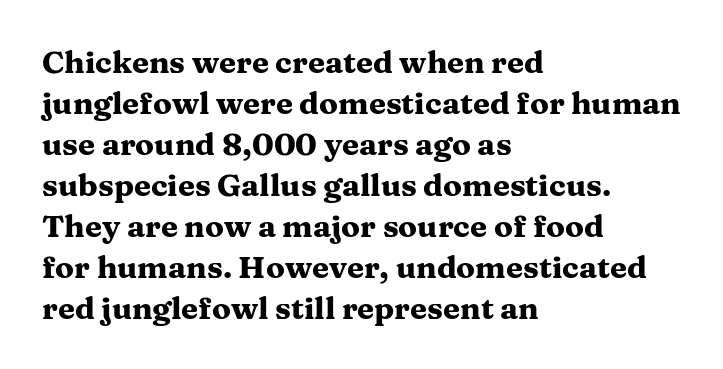
{"serif": "yes", "italic": "no", "bold": "yes", "weight": "heavy", "width": "wide", "stroke_contrast": "medium", "x_height": "medium", "monospaced": "no", "underline": "no", "align": "left", "line_spacing": "normal", "line_spacing_ratio": 1.32, "letter_spacing": "normal", "letter_spacing_em": 0.0, "glyph_px": 31}
